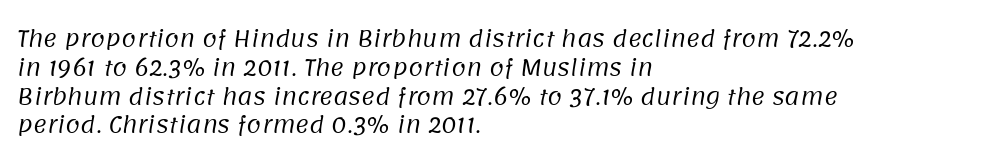
{"bold": "no", "underline": "no", "align": "left", "line_spacing": "normal", "line_spacing_ratio": 1.37, "letter_spacing": "normal", "letter_spacing_em": 0.0, "glyph_px": 21}
